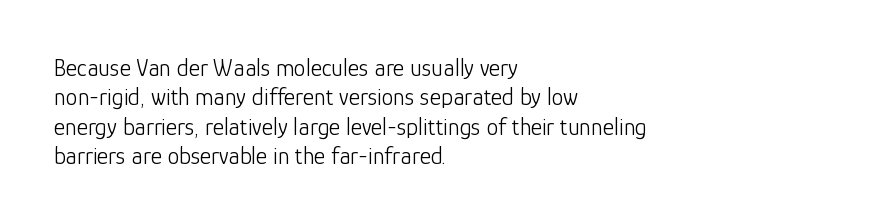
{"italic": "no", "bold": "no", "underline": "no", "align": "left", "line_spacing_ratio": 1.22, "letter_spacing": "normal", "letter_spacing_em": 0.0, "glyph_px": 24}
